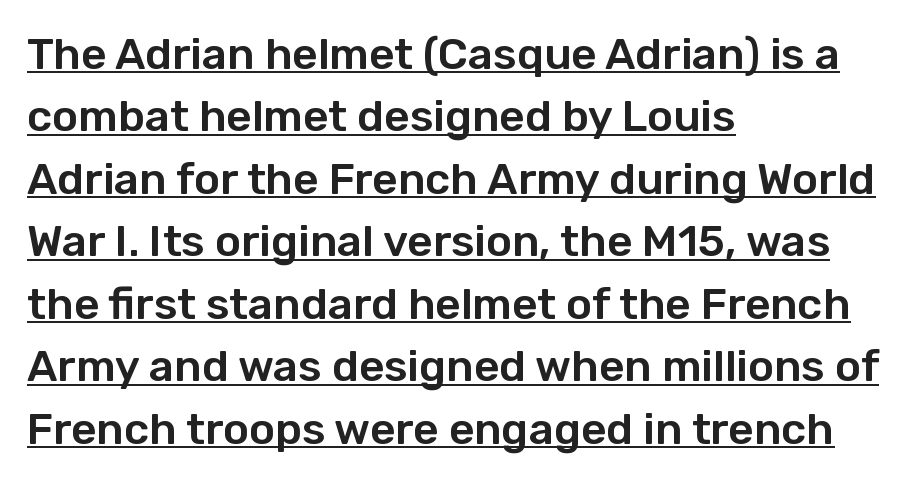
Q: Is the text italic (slanted)? A: No, it is upright.
Q: Is the typeface a serif or a sans-serif typeface? A: Sans-serif.
Q: Is the text underlined? A: Yes.
Q: How is the paragraph aligned? A: Left-aligned.
Q: Is the spacing between letters normal or unusually wide? A: Normal.
Q: Is the spacing between lines tight, normal or loose? A: Normal.
Q: Width (condensed, normal, or wide)? A: Normal.
Q: Stroke contrast? A: Low.
Q: x-height? A: Medium.
Q: Monospaced? A: No.
